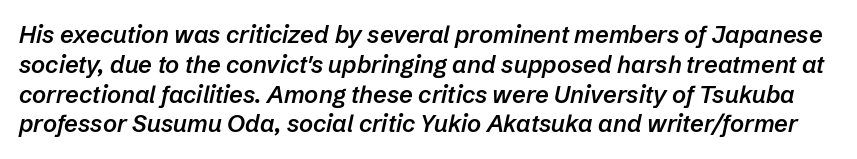
The image shows 24 px text type, italic (leaning right); set line spacing 1.24x, normal letter spacing, not underlined.
